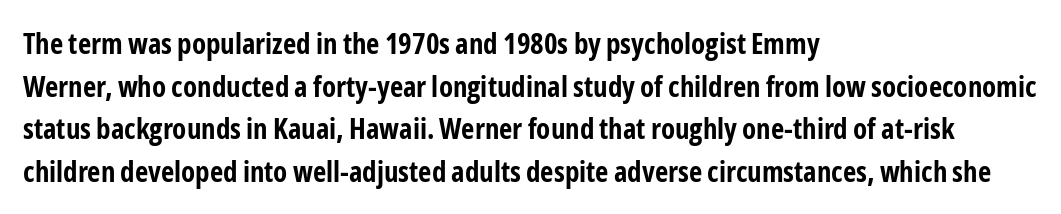
{"serif": "no", "italic": "no", "bold": "yes", "weight": "bold", "width": "condensed", "stroke_contrast": "low", "x_height": "medium", "monospaced": "no", "underline": "no", "align": "left", "line_spacing": "normal", "line_spacing_ratio": 1.47, "letter_spacing": "normal", "letter_spacing_em": 0.0, "glyph_px": 29}
